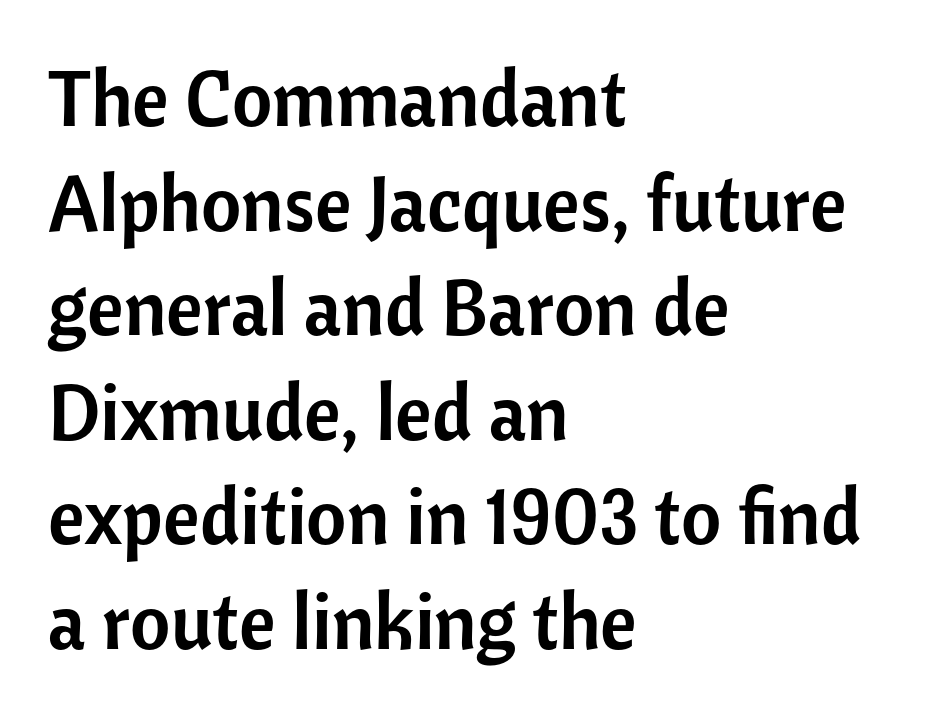
Q: Is the text italic (slanted)? A: No, it is upright.
Q: Is the typeface a serif or a sans-serif typeface? A: Sans-serif.
Q: Is the text underlined? A: No.
Q: How is the paragraph aligned? A: Left-aligned.
Q: Is the spacing between letters normal or unusually wide? A: Normal.
Q: Is the spacing between lines tight, normal or loose? A: Normal.
Q: Width (condensed, normal, or wide)? A: Normal.
Q: Stroke contrast? A: Low.
Q: x-height? A: Medium.
Q: Monospaced? A: No.
